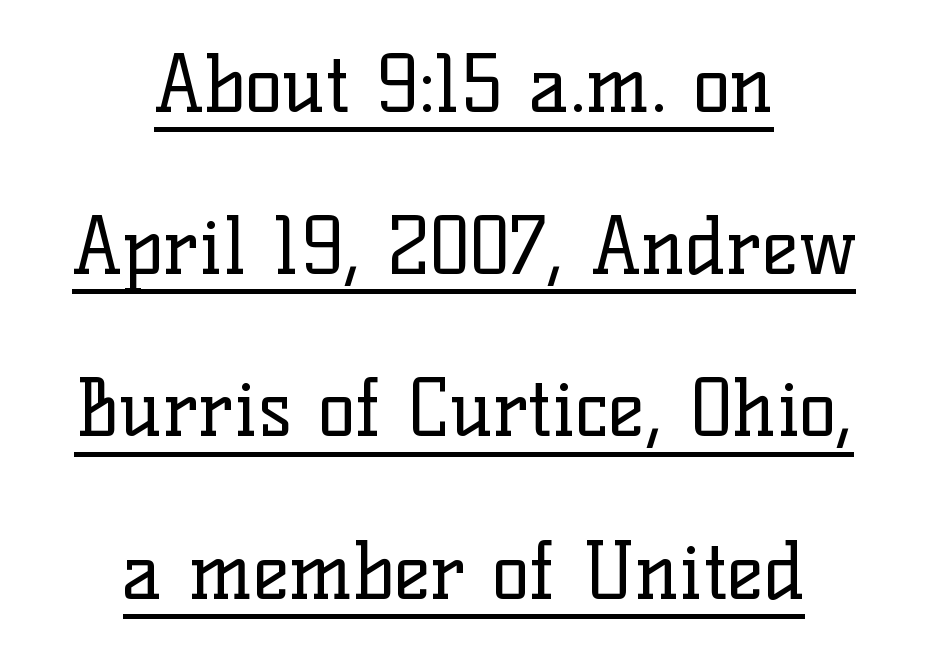
Q: Is the text bold? A: No.
Q: Is the text italic (slanted)? A: No, it is upright.
Q: Is the typeface a serif or a sans-serif typeface? A: Serif.
Q: Is the text underlined? A: Yes.
Q: How is the paragraph aligned? A: Centered.
Q: Is the spacing between letters normal or unusually wide? A: Normal.
Q: Is the spacing between lines tight, normal or loose? A: Loose.
Q: Width (condensed, normal, or wide)? A: Normal.
Q: Stroke contrast? A: Low.
Q: x-height? A: Medium.
Q: Monospaced? A: No.
